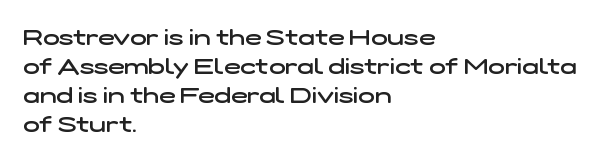
The image shows 22 px text type; set left-aligned, normal line spacing (1.32x), normal letter spacing, not underlined.
